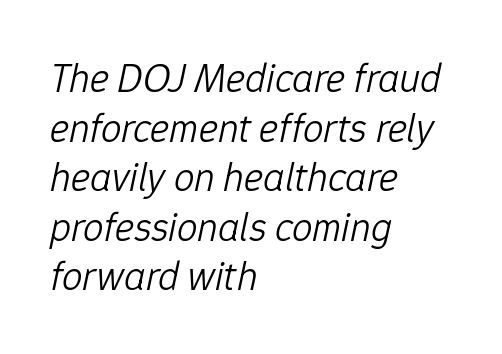
{"italic": "yes", "lean": "right", "slant_degrees": 12, "bold": "no", "weight": "light", "width": "normal", "stroke_contrast": "low", "x_height": "medium", "monospaced": "no", "underline": "no", "align": "left", "line_spacing_ratio": 1.21, "letter_spacing": "normal", "letter_spacing_em": 0.0, "glyph_px": 41}
